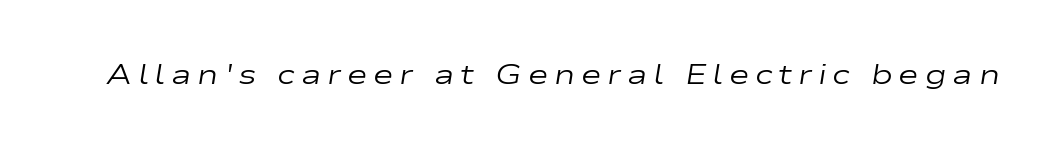
{"italic": "yes", "lean": "right", "slant_degrees": 9, "bold": "no", "weight": "regular", "width": "wide", "stroke_contrast": "low", "x_height": "medium", "monospaced": "no", "underline": "no", "letter_spacing": "wide", "letter_spacing_em": 0.21, "glyph_px": 28}
